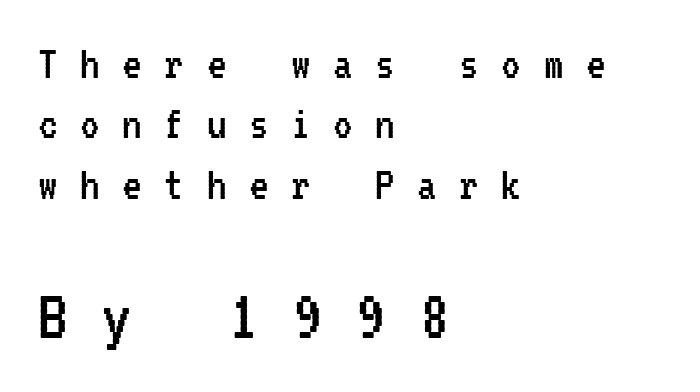
The image shows 74 px regular-weight, condensed sans-serif type, upright, monospaced; set left-aligned, line spacing 1.23x, unusually wide letter spacing (+0.46 em), not underlined; the second (bottom) block is 1.51x larger; low stroke contrast and a medium x-height.
